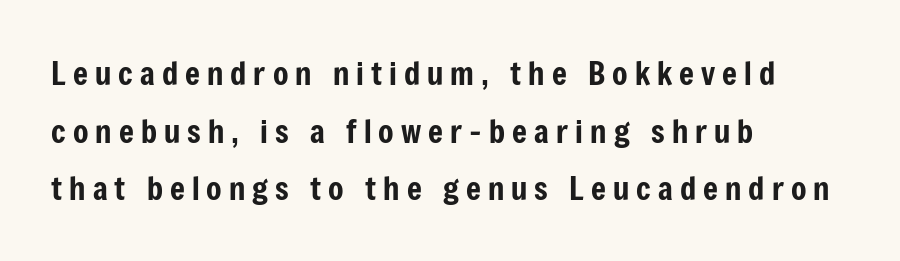
Has an underline been added? It has not. Posture: vertical. Observe the absence of serifs on each vertical stroke in this sample. The lines in this sample share a left origin and differ only in where they stop. The horizontal fit of the characters is loose and conspicuously gappy.
